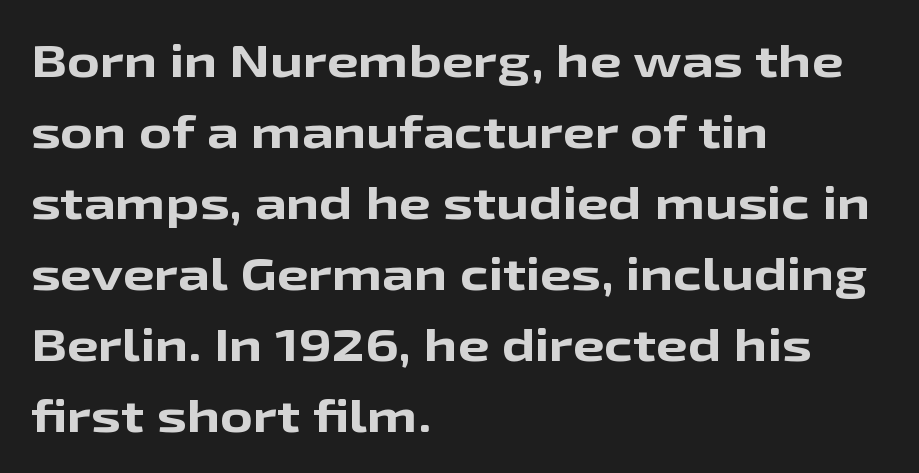
The image shows 45 px bold, wide sans-serif type, upright; set left-aligned, normal line spacing (1.58x), normal letter spacing, not underlined; low stroke contrast and a medium x-height.
